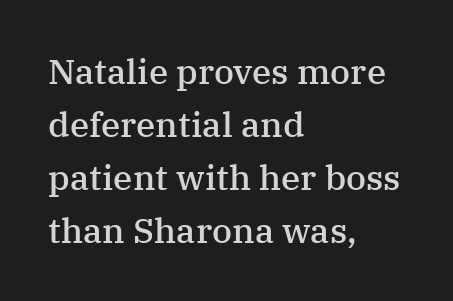
Q: Is the text bold? A: Semi-bold.
Q: Is the text italic (slanted)? A: No, it is upright.
Q: Is the typeface a serif or a sans-serif typeface? A: Serif.
Q: Is the text underlined? A: No.
Q: How is the paragraph aligned? A: Left-aligned.
Q: Is the spacing between letters normal or unusually wide? A: Normal.
Q: Is the spacing between lines tight, normal or loose? A: Normal.
Q: Width (condensed, normal, or wide)? A: Normal.
Q: Stroke contrast? A: Medium.
Q: x-height? A: Medium.
Q: Monospaced? A: No.
